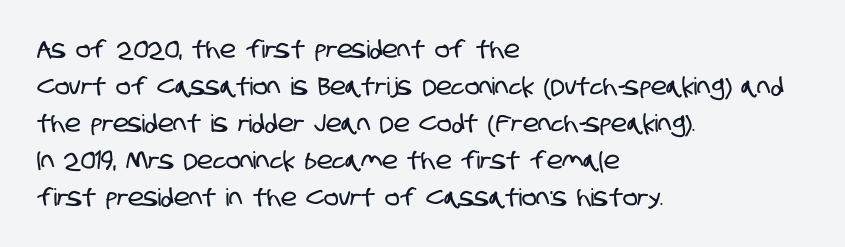
The space beneath each line is pristine and unruled. Nobody touched the tracking dial on this one. One-word summary of the alignment: left. The vertical gap from one line to the next is medium.
